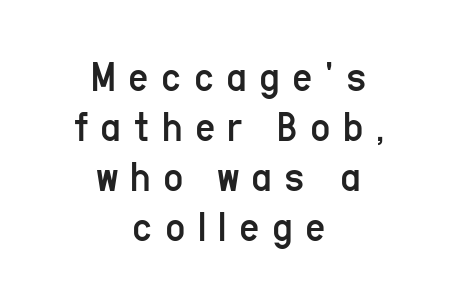
Q: Is the text bold? A: No.
Q: Is the text italic (slanted)? A: No, it is upright.
Q: Is the typeface a serif or a sans-serif typeface? A: Sans-serif.
Q: Is the text underlined? A: No.
Q: How is the paragraph aligned? A: Centered.
Q: Is the spacing between letters normal or unusually wide? A: Unusually wide.
Q: Is the spacing between lines tight, normal or loose? A: Tight.
Q: Width (condensed, normal, or wide)? A: Condensed.
Q: Stroke contrast? A: Low.
Q: x-height? A: Medium.
Q: Monospaced? A: No.
